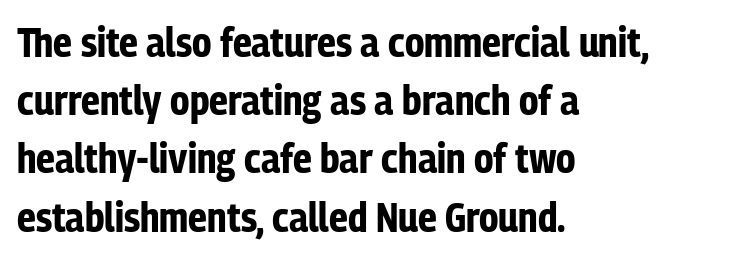
{"serif": "no", "italic": "no", "bold": "yes", "weight": "bold", "width": "condensed", "stroke_contrast": "low", "x_height": "medium", "monospaced": "no", "underline": "no", "align": "left", "line_spacing": "normal", "line_spacing_ratio": 1.42, "letter_spacing": "normal", "letter_spacing_em": 0.0, "glyph_px": 41}
